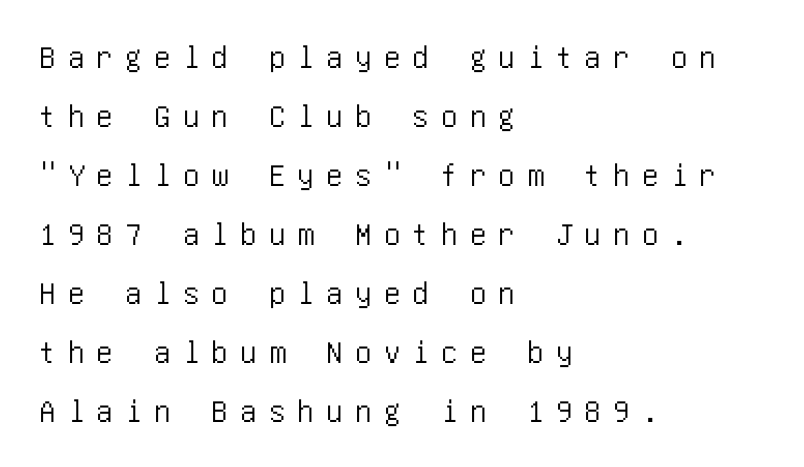
The image shows 33 px condensed sans-serif type, upright; set left-aligned, line spacing 1.79x, unusually wide letter spacing (+0.37 em), not underlined; low stroke contrast and a large x-height.
